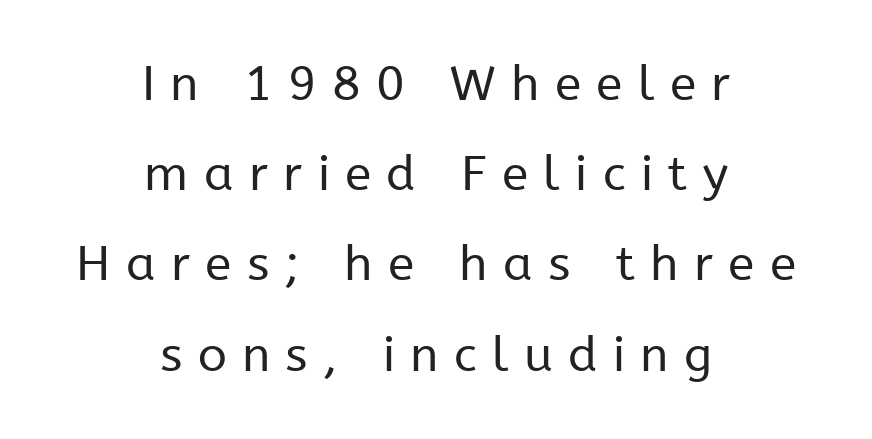
Q: Is the text bold? A: No.
Q: Is the text italic (slanted)? A: No, it is upright.
Q: Is the typeface a serif or a sans-serif typeface? A: Sans-serif.
Q: Is the text underlined? A: No.
Q: How is the paragraph aligned? A: Centered.
Q: Is the spacing between letters normal or unusually wide? A: Unusually wide.
Q: Width (condensed, normal, or wide)? A: Normal.
Q: Stroke contrast? A: Low.
Q: x-height? A: Medium.
Q: Monospaced? A: No.
